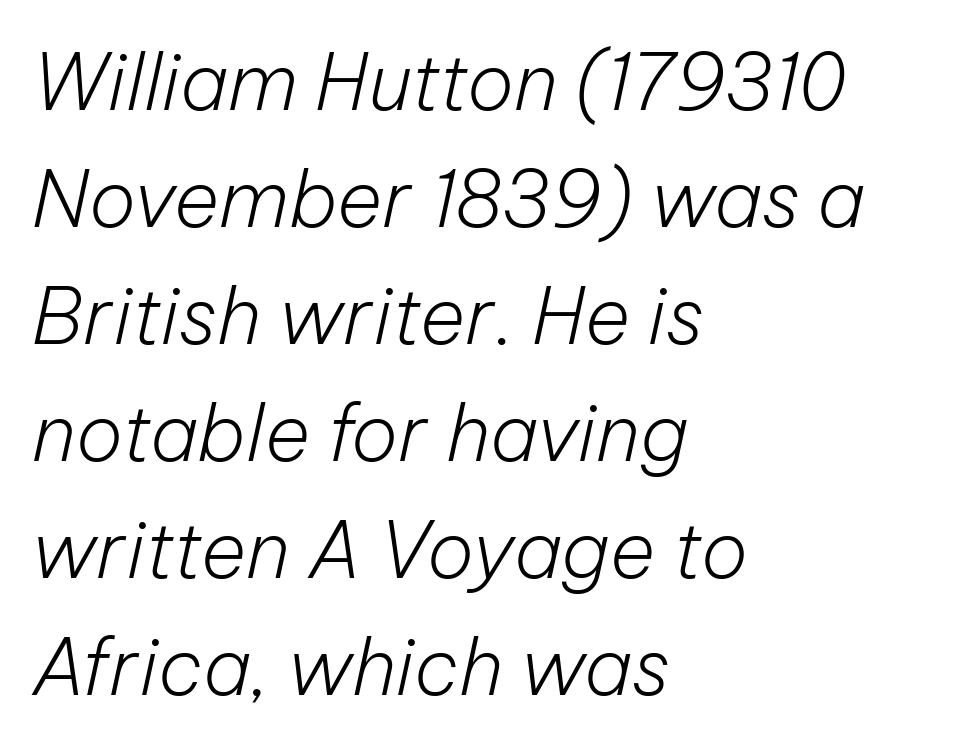
Q: Is the text bold? A: No.
Q: Is the text italic (slanted)? A: Yes, it leans right by about 12 degrees.
Q: Is the text underlined? A: No.
Q: How is the paragraph aligned? A: Left-aligned.
Q: Is the spacing between letters normal or unusually wide? A: Normal.
Q: Is the spacing between lines tight, normal or loose? A: Normal.
Q: Width (condensed, normal, or wide)? A: Normal.
Q: Stroke contrast? A: Low.
Q: x-height? A: Medium.
Q: Monospaced? A: No.
